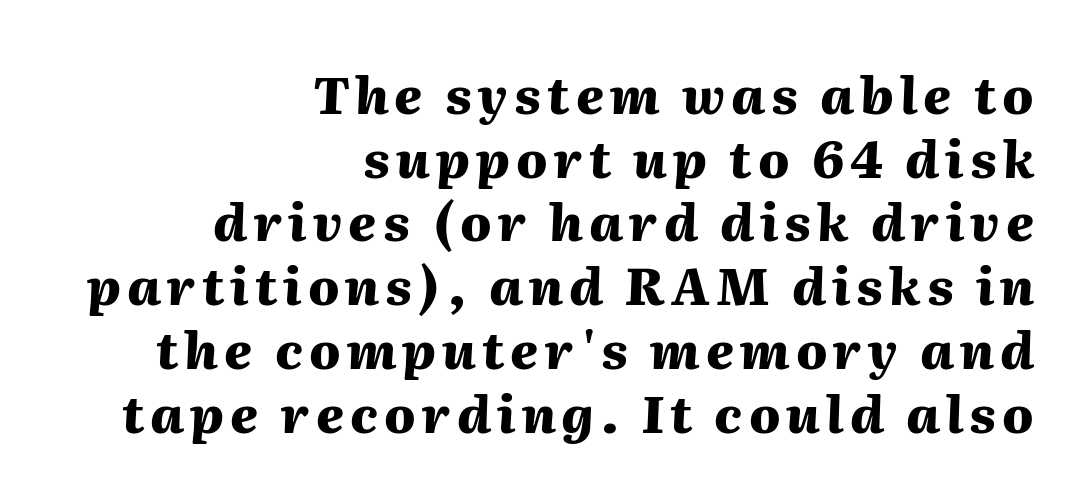
Q: Is the text bold? A: Yes.
Q: Is the text italic (slanted)? A: Yes, it leans right by about 2 degrees.
Q: Is the text underlined? A: No.
Q: How is the paragraph aligned? A: Right-aligned.
Q: Is the spacing between lines tight, normal or loose? A: Normal.
Q: Width (condensed, normal, or wide)? A: Normal.
Q: Stroke contrast? A: Medium.
Q: x-height? A: Medium.
Q: Monospaced? A: No.
